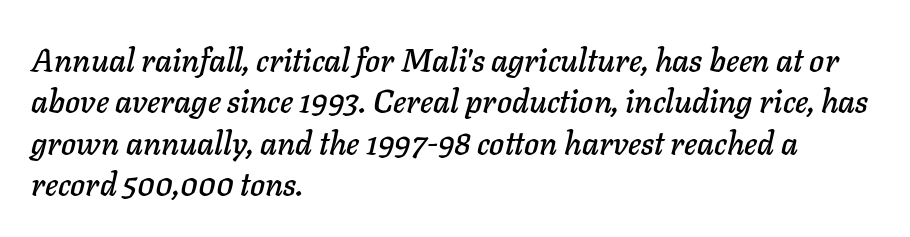
The image shows 32 px text type, italic (leaning right); set left-aligned, normal line spacing (1.29x), normal letter spacing, not underlined; low stroke contrast and a medium x-height.
